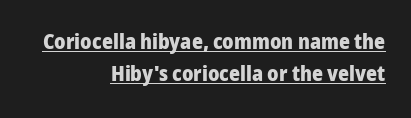
Q: Is the text bold? A: Yes.
Q: Is the text italic (slanted)? A: No, it is upright.
Q: Is the text underlined? A: Yes.
Q: How is the paragraph aligned? A: Right-aligned.
Q: Is the spacing between letters normal or unusually wide? A: Normal.
Q: Is the spacing between lines tight, normal or loose? A: Normal.
